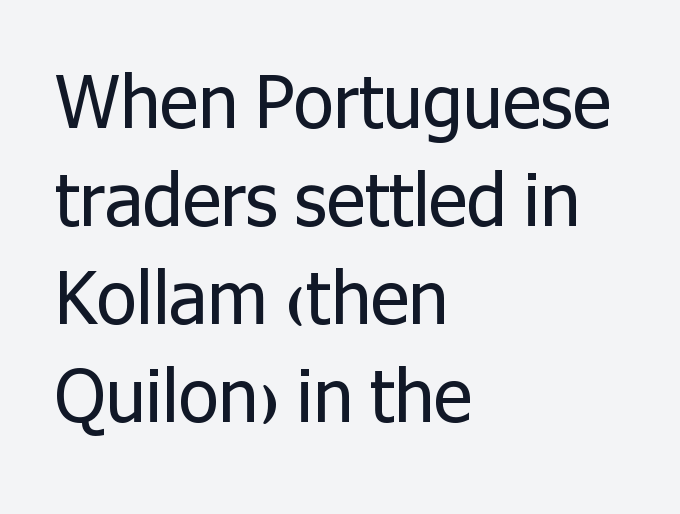
Q: Is the text bold? A: No.
Q: Is the text italic (slanted)? A: No, it is upright.
Q: Is the typeface a serif or a sans-serif typeface? A: Sans-serif.
Q: Is the text underlined? A: No.
Q: How is the paragraph aligned? A: Left-aligned.
Q: Is the spacing between letters normal or unusually wide? A: Normal.
Q: Is the spacing between lines tight, normal or loose? A: Normal.
Q: Width (condensed, normal, or wide)? A: Normal.
Q: Stroke contrast? A: Low.
Q: x-height? A: Medium.
Q: Monospaced? A: No.
